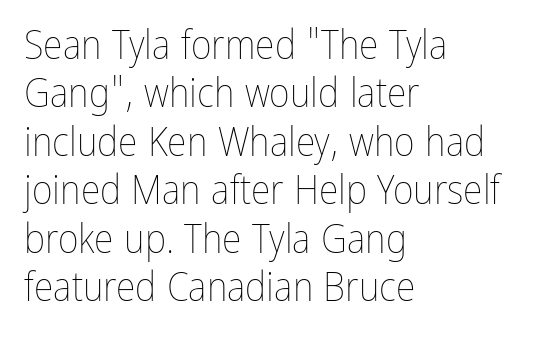
Q: Is the text bold? A: No.
Q: Is the text italic (slanted)? A: No, it is upright.
Q: Is the text underlined? A: No.
Q: How is the paragraph aligned? A: Left-aligned.
Q: Is the spacing between letters normal or unusually wide? A: Normal.
Q: Width (condensed, normal, or wide)? A: Condensed.
Q: Stroke contrast? A: Low.
Q: x-height? A: Medium.
Q: Monospaced? A: No.
